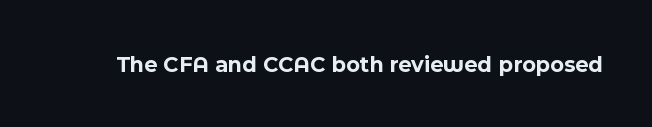
Q: Is the text bold? A: Yes.
Q: Is the text italic (slanted)? A: No, it is upright.
Q: Is the text underlined? A: No.
Q: Is the spacing between letters normal or unusually wide? A: Normal.
